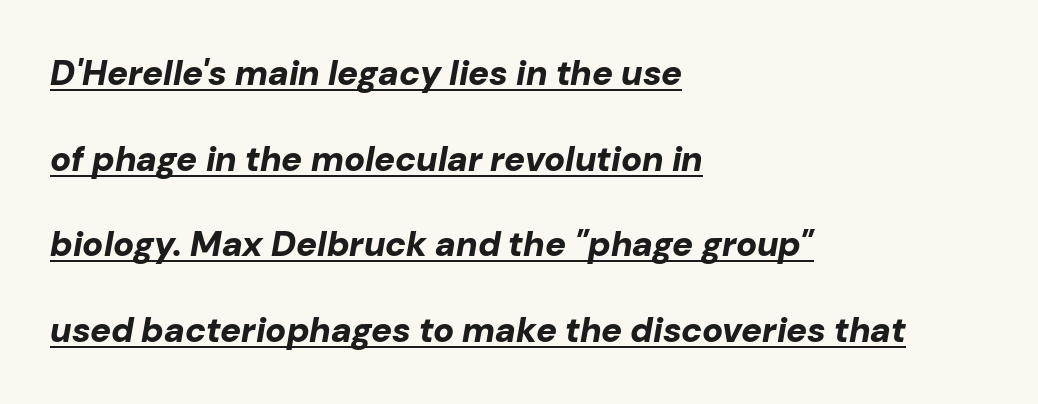
Q: Is the text bold? A: Yes.
Q: Is the text italic (slanted)? A: Yes, it leans right by about 10 degrees.
Q: Is the text underlined? A: Yes.
Q: How is the paragraph aligned? A: Left-aligned.
Q: Is the spacing between letters normal or unusually wide? A: Normal.
Q: Is the spacing between lines tight, normal or loose? A: Loose.
Q: Width (condensed, normal, or wide)? A: Normal.
Q: Stroke contrast? A: Low.
Q: x-height? A: Medium.
Q: Monospaced? A: No.
